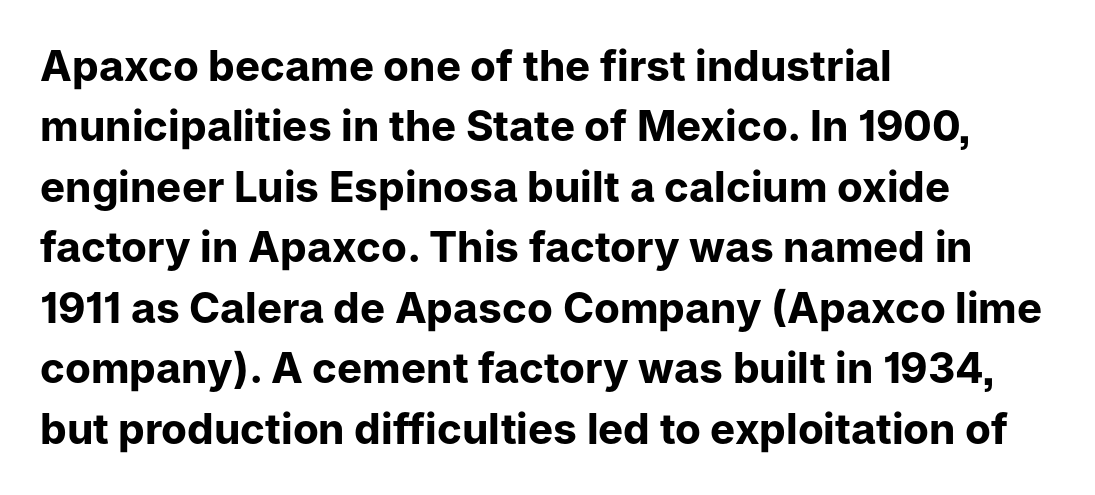
{"serif": "no", "italic": "no", "bold": "yes", "weight": "bold", "width": "normal", "stroke_contrast": "low", "x_height": "medium", "monospaced": "no", "underline": "no", "align": "left", "line_spacing": "normal", "line_spacing_ratio": 1.44, "letter_spacing": "normal", "letter_spacing_em": 0.0, "glyph_px": 42}
